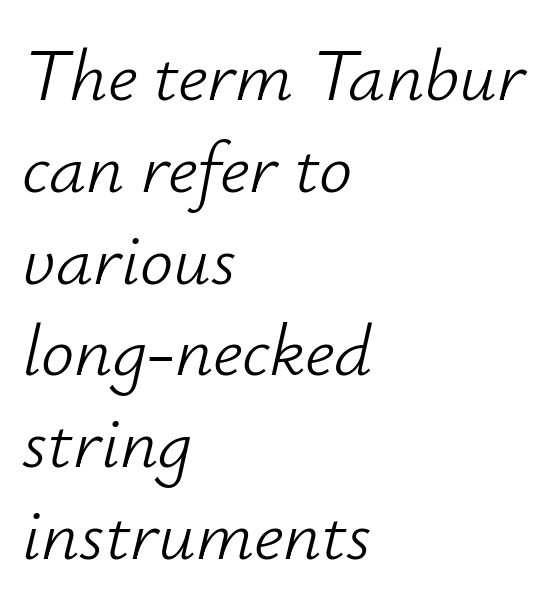
{"italic": "yes", "lean": "right", "slant_degrees": 12, "bold": "no", "weight": "light", "width": "normal", "stroke_contrast": "low", "x_height": "small", "monospaced": "no", "underline": "no", "align": "left", "line_spacing_ratio": 1.24, "letter_spacing": "normal", "letter_spacing_em": 0.0, "glyph_px": 74}
